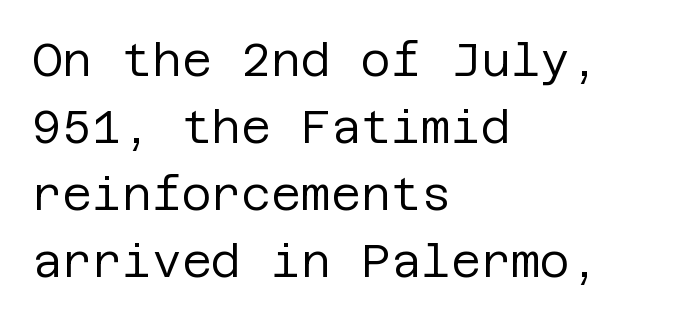
{"serif": "no", "italic": "no", "bold": "no", "weight": "regular", "width": "normal", "stroke_contrast": "low", "x_height": "large", "underline": "no", "align": "left", "line_spacing": "normal", "line_spacing_ratio": 1.46, "letter_spacing": "normal", "letter_spacing_em": 0.0, "glyph_px": 46}
